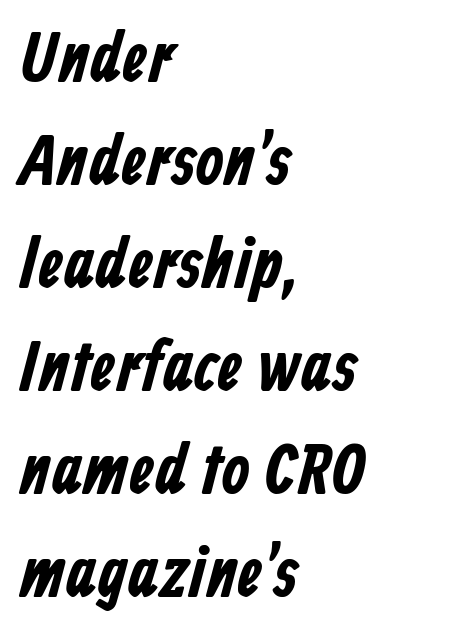
The letters carry no serifs — their stems end cleanly without finishing strokes. The passage shown is typed in a proportional face where columns would drift. The ragged edge is on the right, which tells us the setting is flush left. Each new line begins a customary step beneath the previous one. Compared with typical body copy, the letter spacing here is the same.
